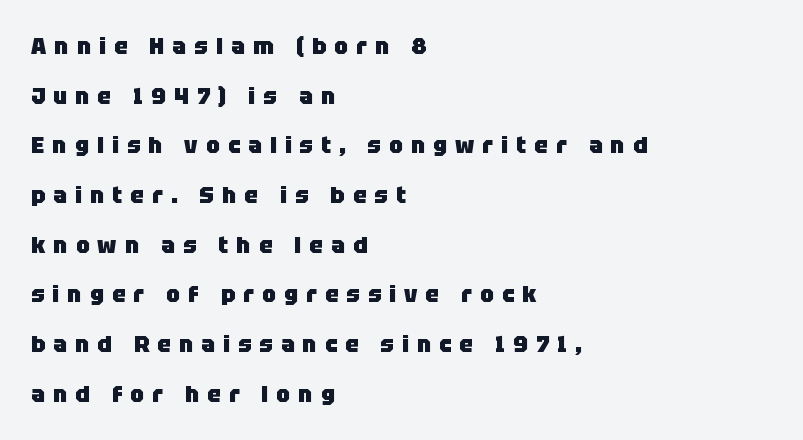
Reading down the column, the eye jumps a long way to each next line. Words float on clear page, feet unadorned. Compared with a centered layout, this one pins lines to the left instead. You can tell it's not italic because the verticals are truly vertical. In terms of weight, the rendering is a true, heavy bold.
